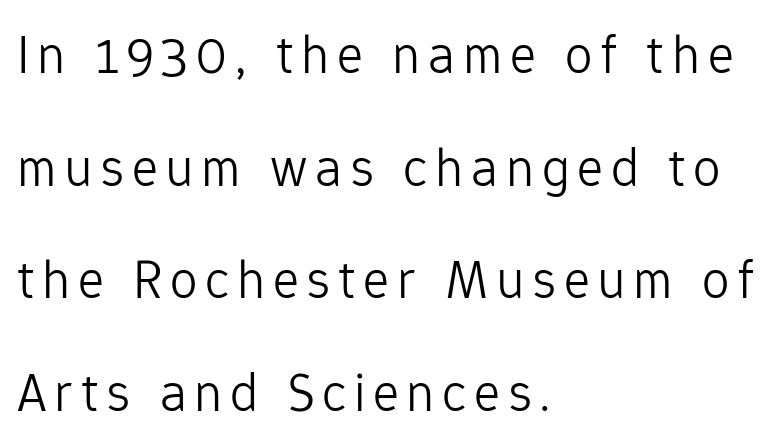
{"serif": "no", "italic": "no", "bold": "no", "weight": "light", "width": "normal", "stroke_contrast": "low", "x_height": "medium", "monospaced": "no", "underline": "no", "align": "left", "line_spacing": "loose", "line_spacing_ratio": 2.05, "glyph_px": 55}
